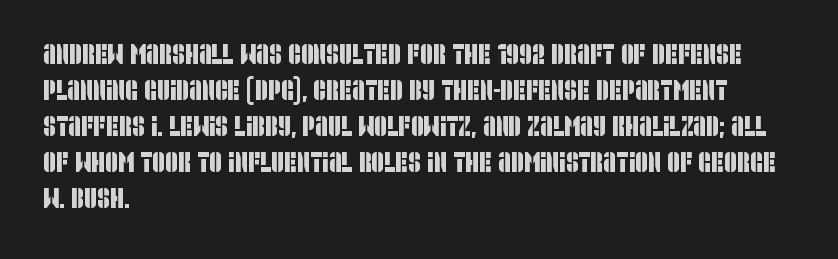
{"serif": "no", "width": "condensed", "stroke_contrast": "low", "x_height": "large", "monospaced": "no", "underline": "no", "align": "left", "line_spacing": "normal", "line_spacing_ratio": 1.29, "letter_spacing": "normal", "letter_spacing_em": 0.0, "glyph_px": 28}
